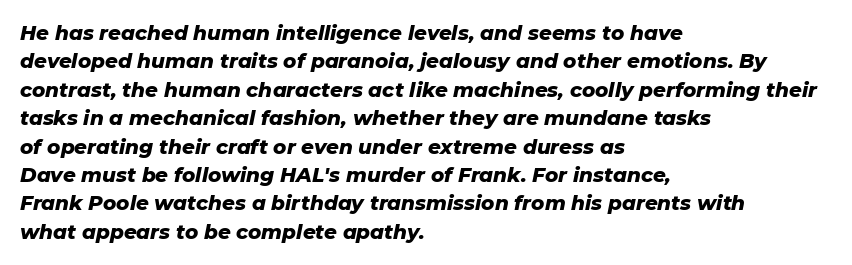
Evenly set lines give the paragraph a standard silhouette. No extra tracking has been applied to these lines. Slant detected: the letters are inclined. How heavy is the stroke? Heavy — this is a bold. Clear beneath every line of the passage. All the whitespace from short lines collects on the right.
